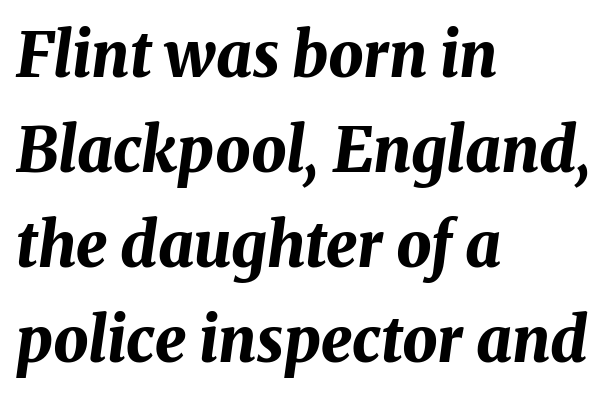
Q: Is the text bold? A: Yes.
Q: Is the text italic (slanted)? A: Yes, it leans right by about 8 degrees.
Q: Is the text underlined? A: No.
Q: How is the paragraph aligned? A: Left-aligned.
Q: Is the spacing between letters normal or unusually wide? A: Normal.
Q: Is the spacing between lines tight, normal or loose? A: Normal.
Q: Width (condensed, normal, or wide)? A: Normal.
Q: Stroke contrast? A: Medium.
Q: x-height? A: Medium.
Q: Monospaced? A: No.
